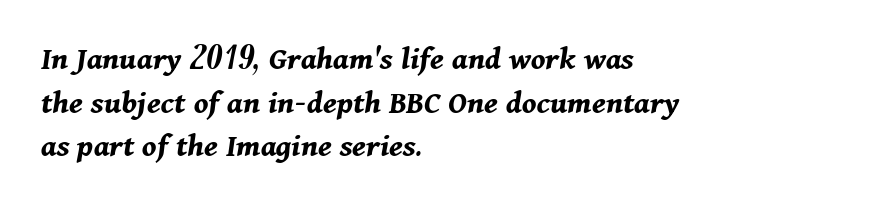
Q: Is the text bold? A: Yes.
Q: Is the text italic (slanted)? A: Yes, it leans right by about 11 degrees.
Q: Is the text underlined? A: No.
Q: How is the paragraph aligned? A: Left-aligned.
Q: Is the spacing between letters normal or unusually wide? A: Normal.
Q: Is the spacing between lines tight, normal or loose? A: Normal.
Q: Width (condensed, normal, or wide)? A: Normal.
Q: Stroke contrast? A: Medium.
Q: x-height? A: Medium.
Q: Monospaced? A: No.
